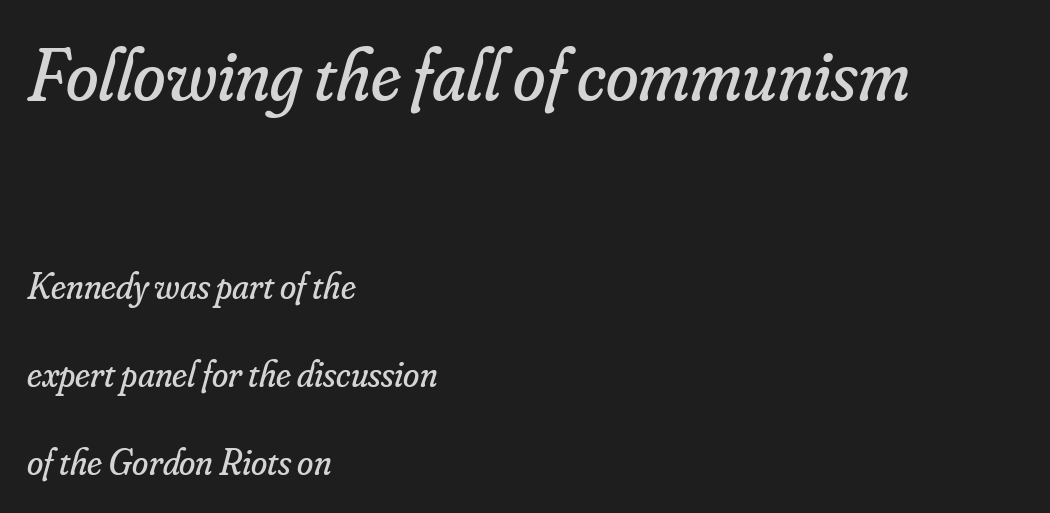
The image shows 74 px regular-weight serif type, italic (leaning right); set left-aligned, loose line spacing (2.38x), normal letter spacing, not underlined; the first (top) block is 2.0x larger; low stroke contrast and a small x-height.
